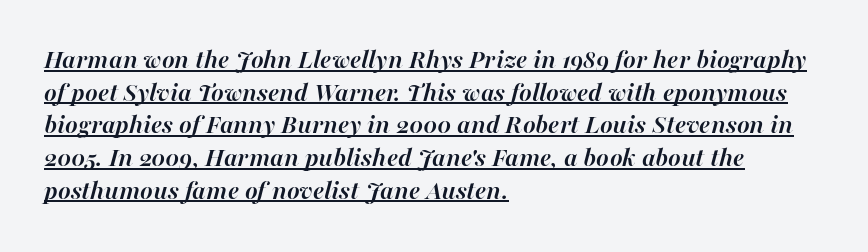
{"italic": "yes", "lean": "right", "slant_degrees": 16, "bold": "yes", "underline": "yes", "align": "left", "line_spacing_ratio": 1.21, "letter_spacing": "normal", "letter_spacing_em": 0.0, "glyph_px": 27}
